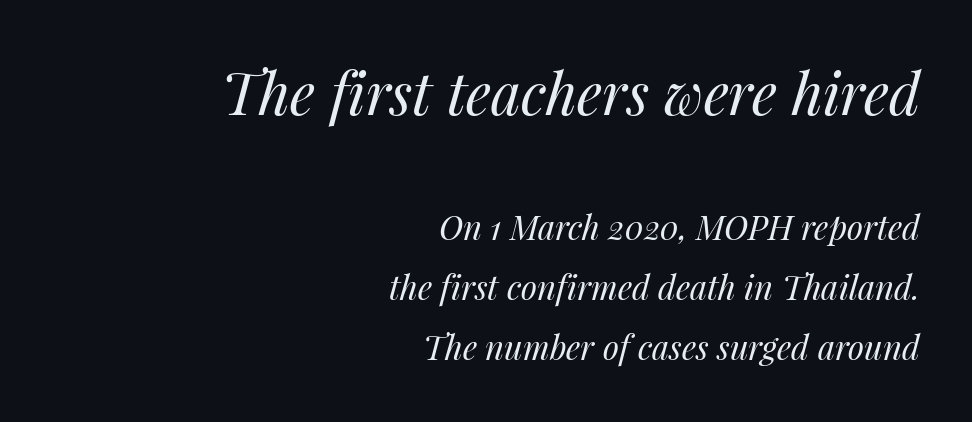
{"italic": "yes", "lean": "right", "slant_degrees": 14, "bold": "no", "weight": "regular", "width": "normal", "stroke_contrast": "medium", "x_height": "medium", "monospaced": "no", "underline": "no", "align": "right", "line_spacing_ratio": 1.82, "letter_spacing": "normal", "letter_spacing_em": 0.0, "larger_block": "first", "size_ratio": 1.76, "glyph_px": 58}
